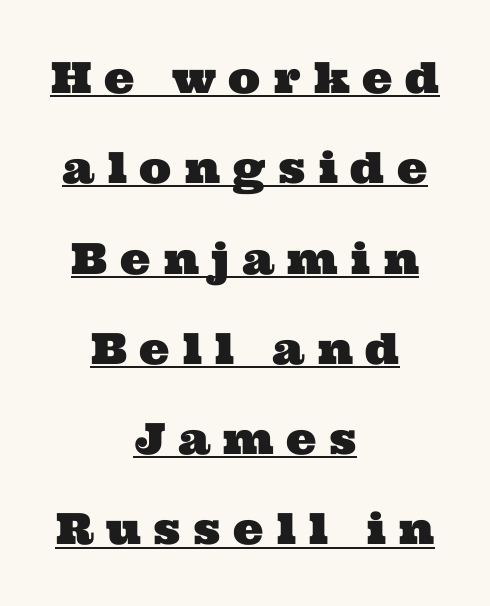
Are there feet on the stems? There are — it's a serif. You could not count columns in this text — the font is proportionally spaced. The typesetter has applied underlining to the passage shown. Does the copy run flush right? No — it is centered line by line. Each word looks stretched out because of the extra space between its letters. Whoever set this chose breathing room over compactness in the vertical rhythm.
